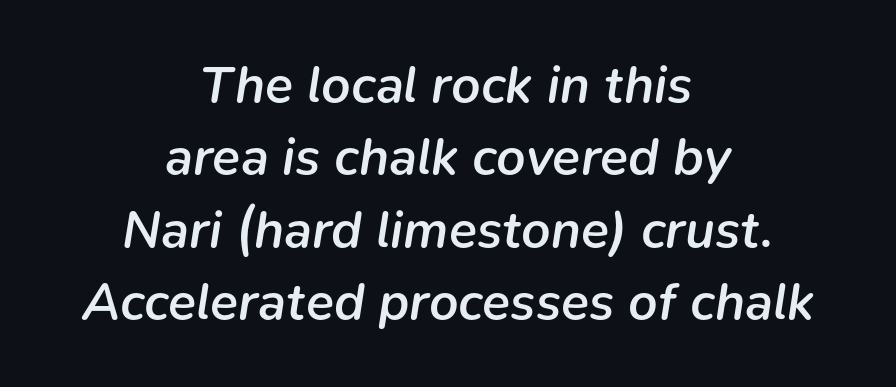
The image shows 52 px semibold type, italic (leaning right); set centered, normal line spacing (1.39x), normal letter spacing, not underlined; low stroke contrast and a medium x-height.
